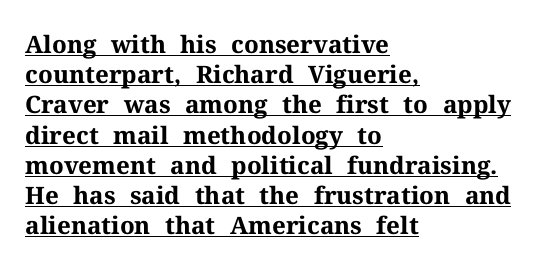
Q: Is the text bold? A: Yes.
Q: Is the text italic (slanted)? A: No, it is upright.
Q: Is the text underlined? A: Yes.
Q: How is the paragraph aligned? A: Left-aligned.
Q: Is the spacing between letters normal or unusually wide? A: Normal.
Q: Is the spacing between lines tight, normal or loose? A: Normal.
